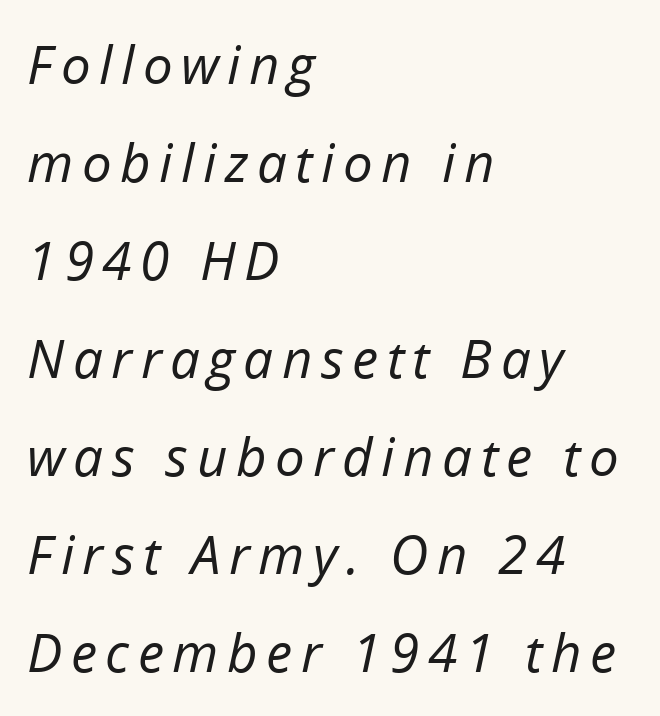
Q: Is the text bold? A: No.
Q: Is the text italic (slanted)? A: Yes, it leans right by about 12 degrees.
Q: Is the text underlined? A: No.
Q: How is the paragraph aligned? A: Left-aligned.
Q: Width (condensed, normal, or wide)? A: Normal.
Q: Stroke contrast? A: Low.
Q: x-height? A: Medium.
Q: Monospaced? A: No.
